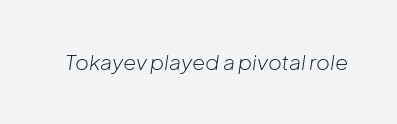
Q: Is the text bold? A: No.
Q: Is the text italic (slanted)? A: Yes, it leans right by about 8 degrees.
Q: Is the text underlined? A: No.
Q: Is the spacing between letters normal or unusually wide? A: Normal.
